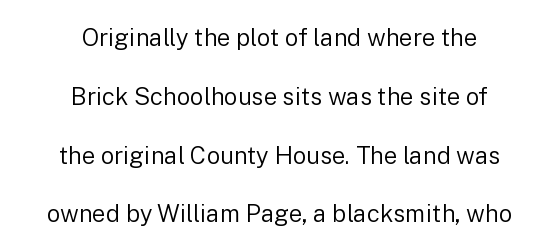
Q: Is the text bold? A: No.
Q: Is the text italic (slanted)? A: No, it is upright.
Q: Is the text underlined? A: No.
Q: How is the paragraph aligned? A: Centered.
Q: Is the spacing between letters normal or unusually wide? A: Normal.
Q: Is the spacing between lines tight, normal or loose? A: Loose.
